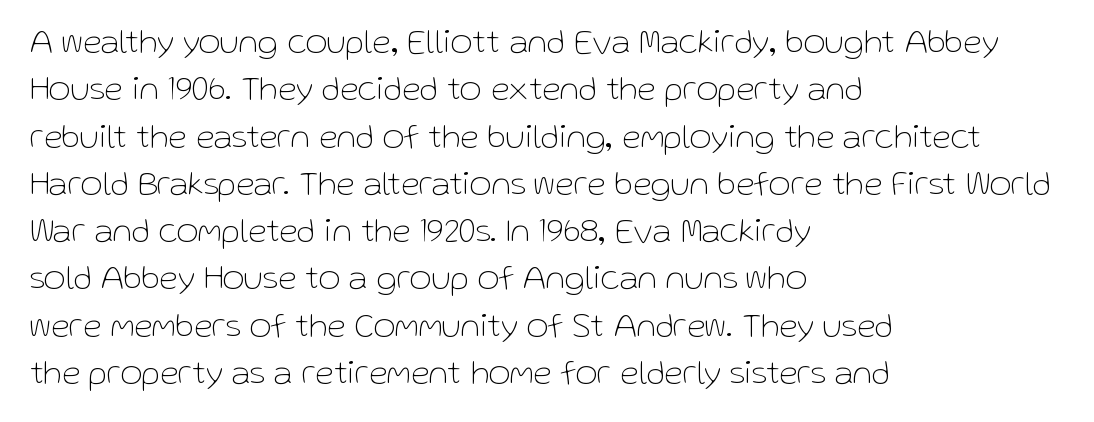
Q: Is the text bold? A: No.
Q: Is the text italic (slanted)? A: No, it is upright.
Q: Is the typeface a serif or a sans-serif typeface? A: Sans-serif.
Q: Is the text underlined? A: No.
Q: How is the paragraph aligned? A: Left-aligned.
Q: Is the spacing between letters normal or unusually wide? A: Normal.
Q: Is the spacing between lines tight, normal or loose? A: Normal.
Q: Width (condensed, normal, or wide)? A: Normal.
Q: Stroke contrast? A: Low.
Q: x-height? A: Medium.
Q: Monospaced? A: No.
